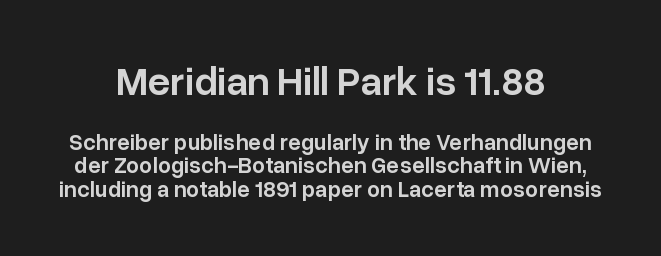
Q: Is the text bold? A: Semi-bold.
Q: Is the text italic (slanted)? A: No, it is upright.
Q: Is the typeface a serif or a sans-serif typeface? A: Sans-serif.
Q: Is the text underlined? A: No.
Q: Is the spacing between letters normal or unusually wide? A: Normal.
Q: Is the spacing between lines tight, normal or loose? A: Tight.
Q: Which block of text is set in a larger size, the first (top) or the second (bottom)? A: The first (top) one.
Q: Width (condensed, normal, or wide)? A: Normal.
Q: Stroke contrast? A: Low.
Q: x-height? A: Medium.
Q: Monospaced? A: No.
